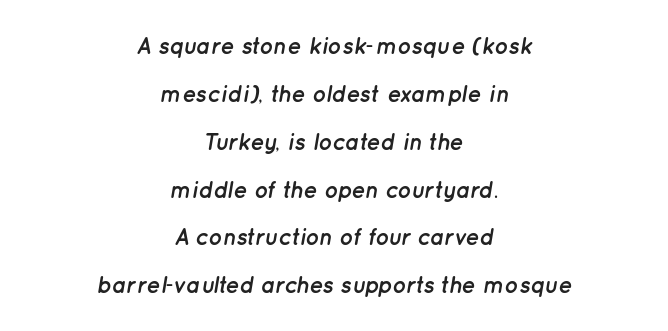
Characters are canted at an angle relative to the baseline's perpendicular. A dark, heavy texture on the line: the type is bold. Caption: standard tracking, unaltered. Horizontally, the lines are justified to the midpoint only.
